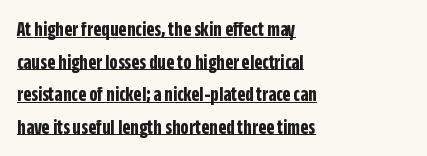
The image shows 21 px bold type, upright; set left-aligned, normal line spacing (1.55x), normal letter spacing, underlined.
